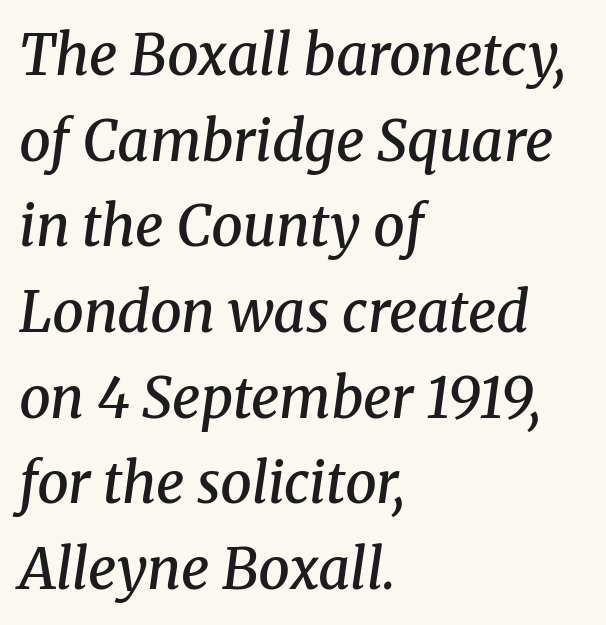
Q: Is the text bold? A: Semi-bold.
Q: Is the text italic (slanted)? A: Yes, it leans right by about 8 degrees.
Q: Is the typeface a serif or a sans-serif typeface? A: Serif.
Q: Is the text underlined? A: No.
Q: How is the paragraph aligned? A: Left-aligned.
Q: Is the spacing between letters normal or unusually wide? A: Normal.
Q: Is the spacing between lines tight, normal or loose? A: Normal.
Q: Width (condensed, normal, or wide)? A: Normal.
Q: Stroke contrast? A: Medium.
Q: x-height? A: Medium.
Q: Monospaced? A: No.
